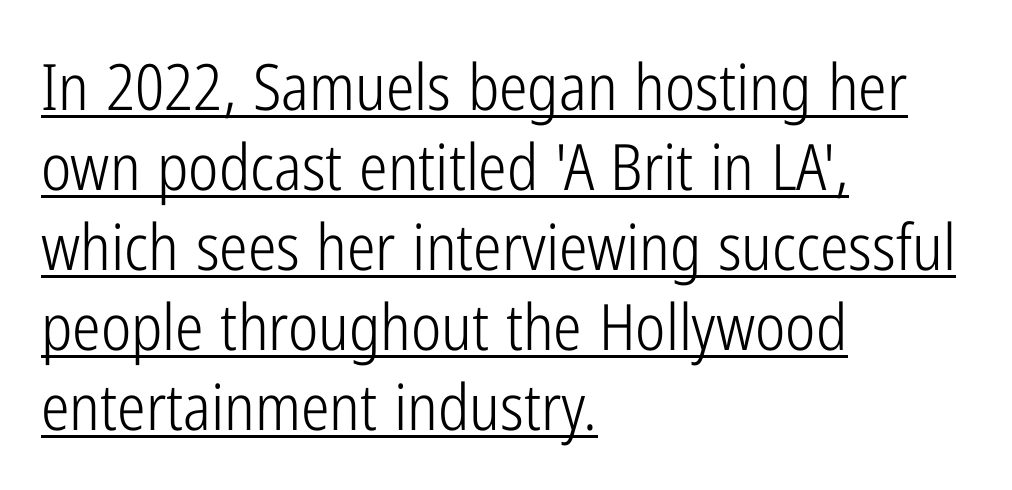
The image shows 64 px light, condensed sans-serif type, upright; set left-aligned, normal line spacing (1.25x), normal letter spacing, underlined; low stroke contrast and a medium x-height.
